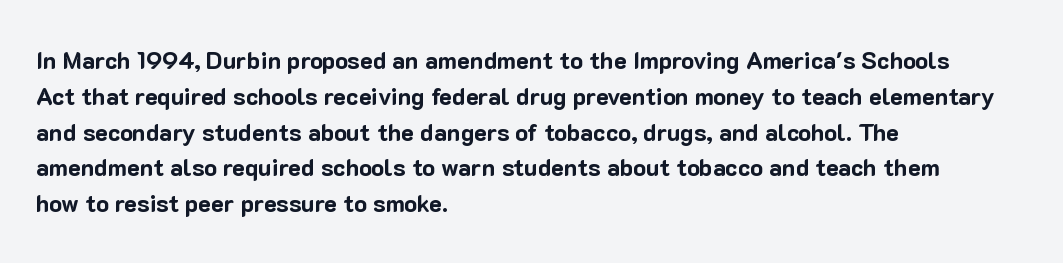
Italic: no, the glyphs are upright roman. Reading down the column, the eye jumps a familiar distance to each next line. Each row of text sits above clean, open space. Chunky letters — that's bold for sure.
